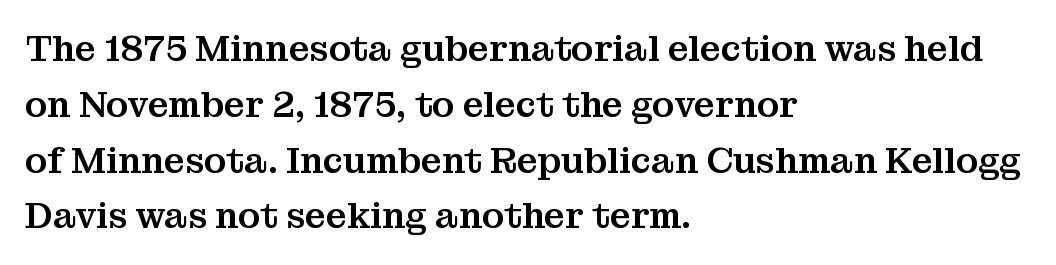
Q: Is the text italic (slanted)? A: No, it is upright.
Q: Is the typeface a serif or a sans-serif typeface? A: Serif.
Q: Is the text underlined? A: No.
Q: How is the paragraph aligned? A: Left-aligned.
Q: Is the spacing between letters normal or unusually wide? A: Normal.
Q: Is the spacing between lines tight, normal or loose? A: Normal.
Q: Width (condensed, normal, or wide)? A: Normal.
Q: Stroke contrast? A: Medium.
Q: x-height? A: Medium.
Q: Monospaced? A: No.
